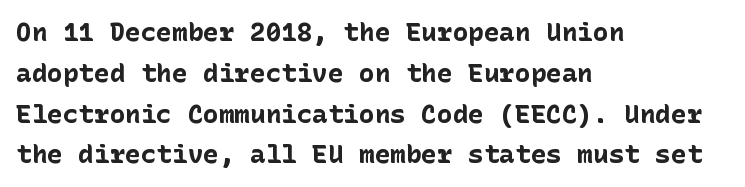
A dark, heavy texture on the line: the type is bold. Characters follow at the spacing the type designer built in. The designer left line spacing at the default. Unmarked baselines from the first word to the last. Posture: vertical.
